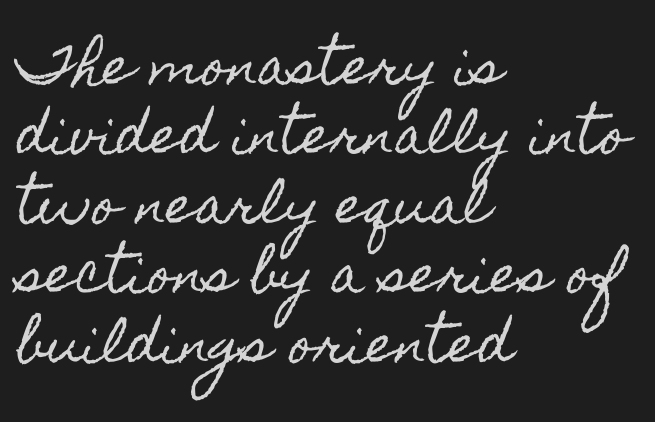
The image shows 50 px condensed type; set left-aligned, normal line spacing (1.39x), normal letter spacing, not underlined; a small x-height.
